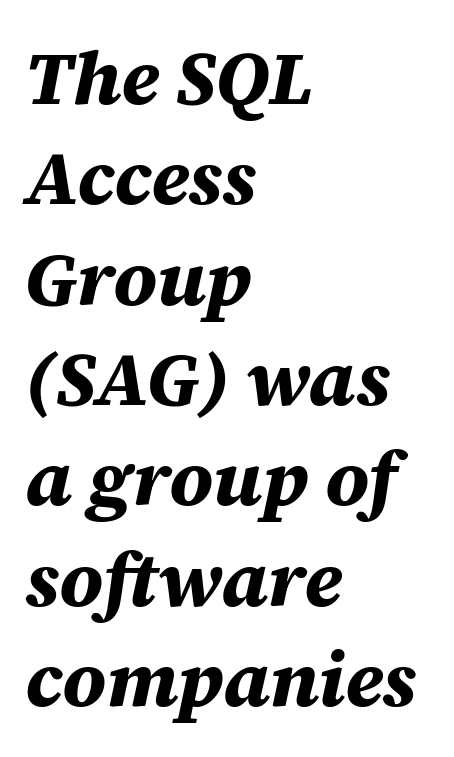
Q: Is the text bold? A: Yes.
Q: Is the text italic (slanted)? A: Yes, it leans right by about 12 degrees.
Q: Is the text underlined? A: No.
Q: How is the paragraph aligned? A: Left-aligned.
Q: Is the spacing between letters normal or unusually wide? A: Normal.
Q: Is the spacing between lines tight, normal or loose? A: Normal.
Q: Width (condensed, normal, or wide)? A: Normal.
Q: Stroke contrast? A: Medium.
Q: x-height? A: Large.
Q: Monospaced? A: No.
